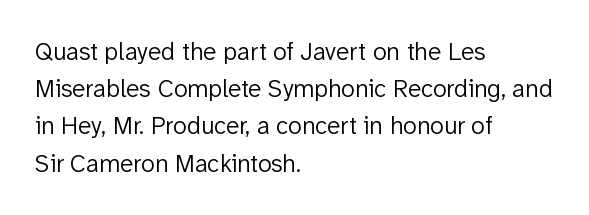
The image shows 25 px text type, upright; set left-aligned, normal line spacing (1.49x), normal letter spacing, not underlined.
